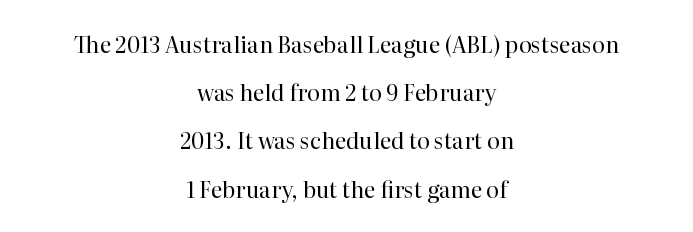
The image shows 22 px text type, upright; set centered, loose line spacing (2.19x), normal letter spacing, not underlined.
